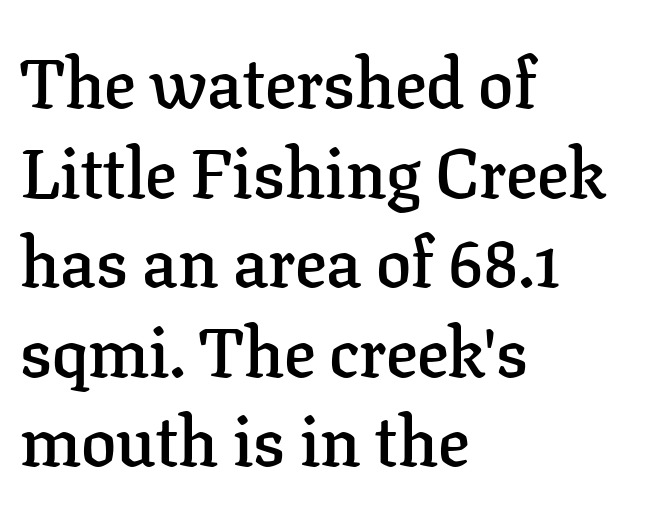
The image shows 70 px semibold serif type, upright; set left-aligned, normal line spacing (1.28x), normal letter spacing, not underlined; low stroke contrast and a medium x-height.
